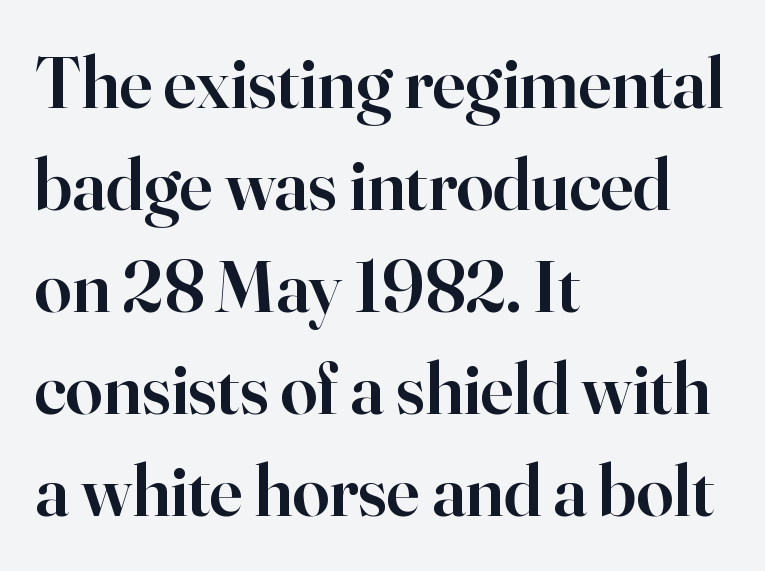
The rendering uses natural spacing where letterforms have individual widths. Whoever set this chose a conventional vertical rhythm. Regarding serifs, this sample has them. The lines in this sample share a left origin and differ only in where they stop. Rule under the text: the space is simply empty. Look at the stroke-to-counter ratio: somewhat heavy, a semibold.
